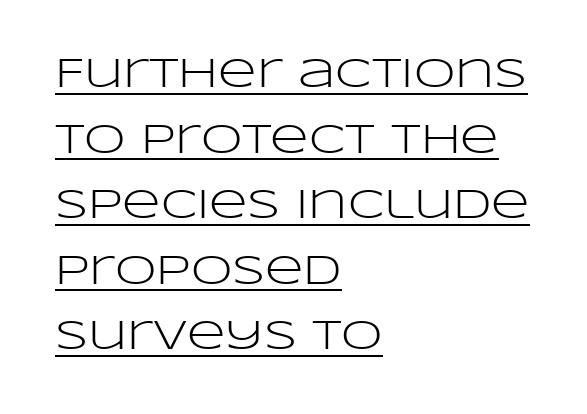
Typographically, this falls in the sans-serif category. Think of a printed novel: that variable character pitch is what you see here. Stem width sits at or under what a default text font uses. Is there any slant? The stems are plumb. A classic flush-left, rag-right setting is used for this passage.
